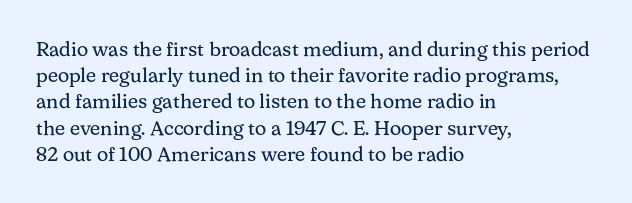
Q: Is the text bold? A: No.
Q: Is the text italic (slanted)? A: No, it is upright.
Q: Is the text underlined? A: No.
Q: How is the paragraph aligned? A: Left-aligned.
Q: Is the spacing between letters normal or unusually wide? A: Normal.
Q: Is the spacing between lines tight, normal or loose? A: Normal.
